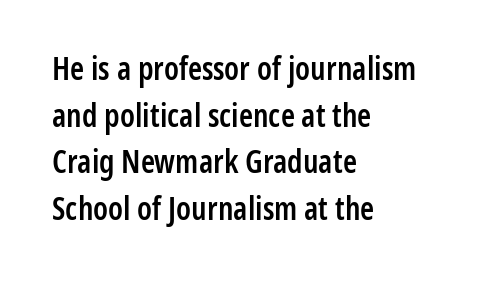
{"serif": "no", "italic": "no", "bold": "semi", "weight": "semibold", "width": "condensed", "stroke_contrast": "low", "x_height": "medium", "monospaced": "no", "underline": "no", "align": "left", "line_spacing": "normal", "line_spacing_ratio": 1.46, "letter_spacing": "normal", "letter_spacing_em": 0.0, "glyph_px": 32}
